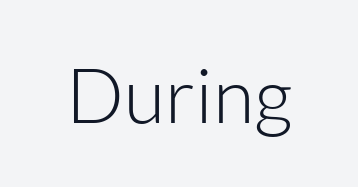
{"serif": "no", "italic": "no", "bold": "no", "weight": "light", "width": "normal", "stroke_contrast": "low", "x_height": "medium", "monospaced": "no", "underline": "no", "letter_spacing": "normal", "letter_spacing_em": 0.0, "glyph_px": 76}
